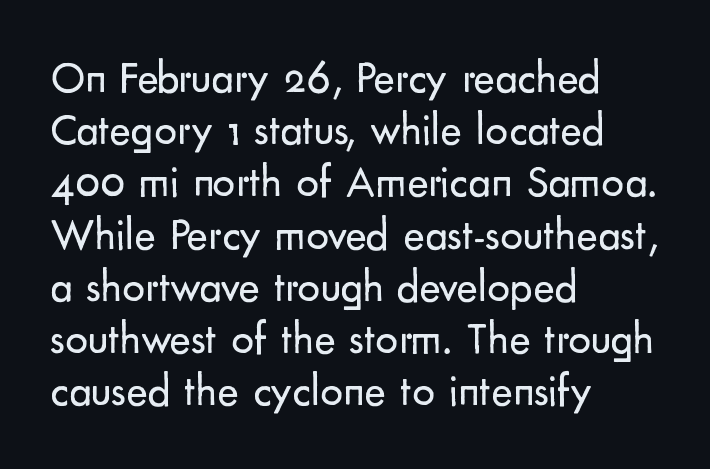
{"serif": "no", "italic": "no", "bold": "no", "weight": "regular", "width": "normal", "stroke_contrast": "low", "x_height": "small", "monospaced": "no", "underline": "no", "align": "left", "line_spacing_ratio": 1.16, "letter_spacing": "normal", "letter_spacing_em": 0.0, "glyph_px": 45}
